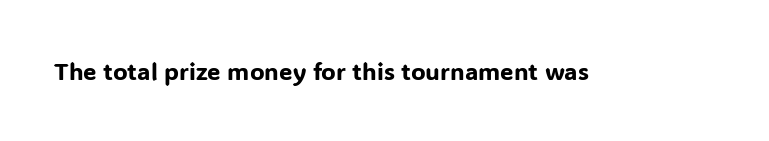
{"italic": "no", "underline": "no", "letter_spacing": "normal", "letter_spacing_em": 0.0, "glyph_px": 24}
